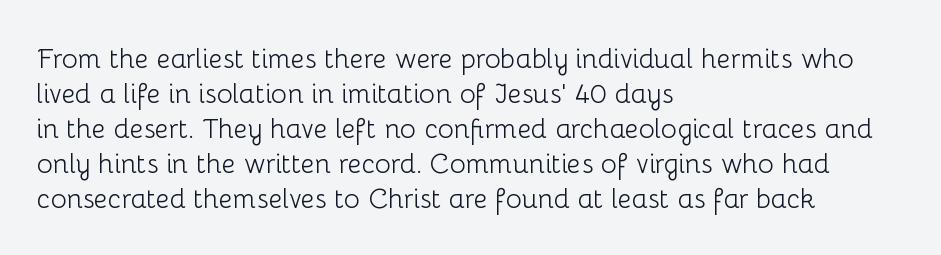
{"italic": "no", "bold": "no", "underline": "no", "align": "left", "line_spacing": "normal", "line_spacing_ratio": 1.3, "letter_spacing": "normal", "letter_spacing_em": 0.0, "glyph_px": 27}
